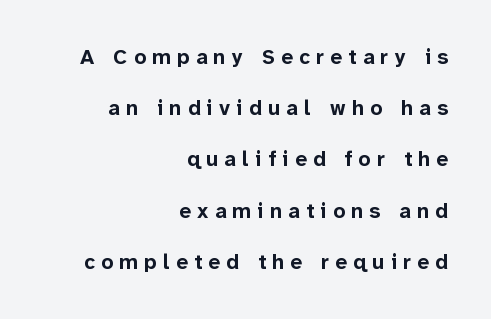
The image shows 21 px bold type, upright; set right-aligned, loose line spacing (2.44x), unusually wide letter spacing (+0.3 em), not underlined.
